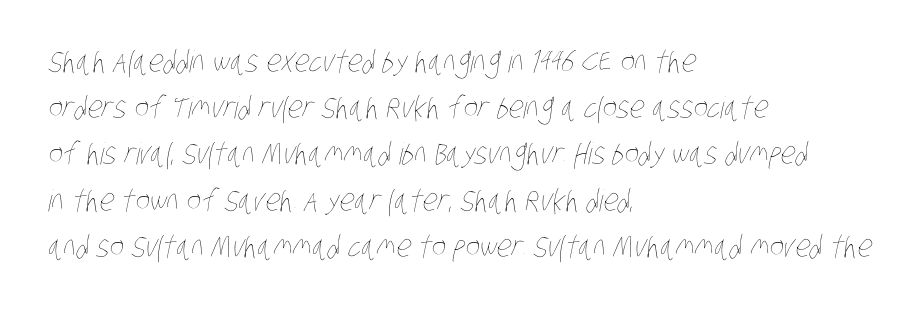
The image shows 30 px thin, condensed type; set left-aligned, normal line spacing (1.54x), normal letter spacing, not underlined; low stroke contrast and a large x-height.
